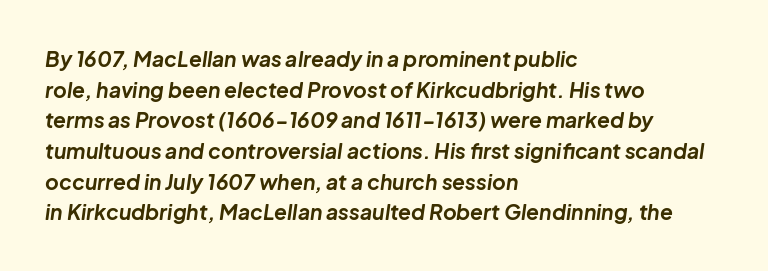
The rendering anchors every line to the left-hand side. Nothing unusual about the tracking: characters are spaced as the font intends. Weight: bold. Posture: slanted. The string is rendered with underlining switched off.
